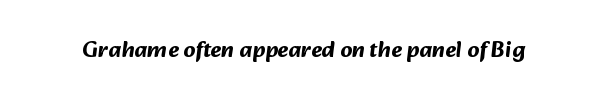
{"bold": "yes", "underline": "no", "letter_spacing": "normal", "letter_spacing_em": 0.0, "glyph_px": 23}
